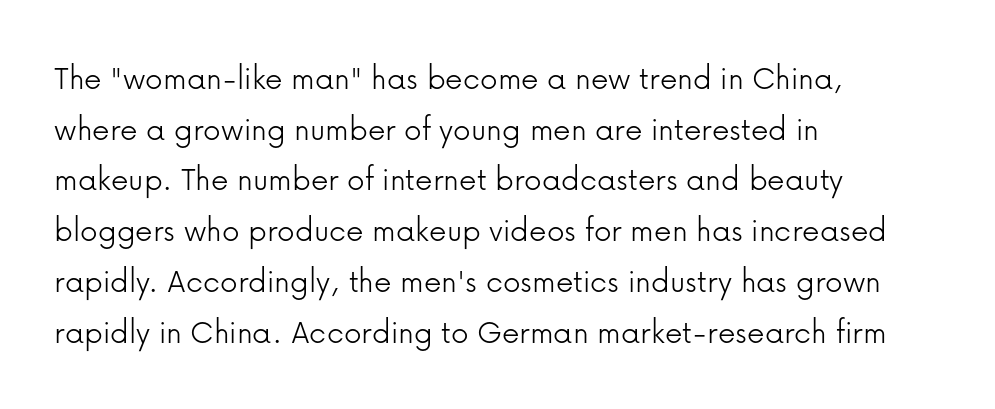
The image shows 35 px light sans-serif type, upright; set left-aligned, normal line spacing (1.45x), normal letter spacing, not underlined; low stroke contrast and a medium x-height.
